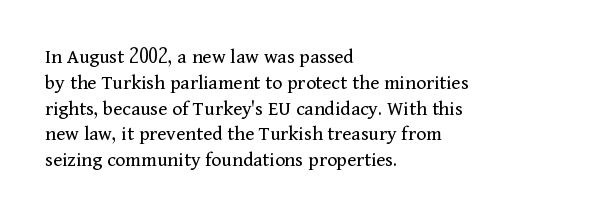
Visually the block forms a straight wall on the left and a jagged coastline on the right. This sample uses plain, unmodified letter spacing. The face looks like a standard text weight, possibly lighter. Check under the words: just untouched page. Does the lettering tilt? It doesn't — this is upright.
